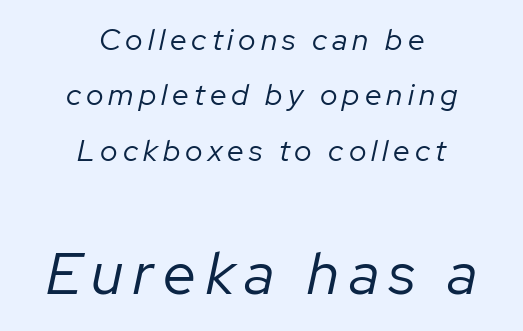
The image shows 59 px regular-weight type, italic (leaning right); set centered, line spacing 1.85x, not underlined; the second (bottom) block is 1.97x larger; low stroke contrast and a medium x-height.
